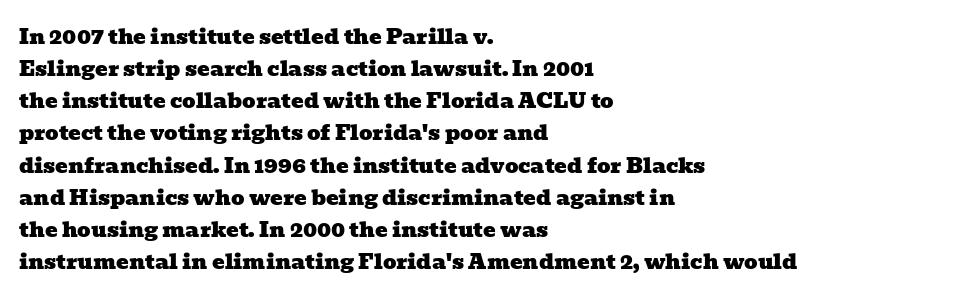
This block has exactly the height ordinary leading produces. Line beginnings align vertically; line endings do not. Descenders are the only things crossing below the line. Nothing unusual about the tracking: characters are spaced as the font intends.
